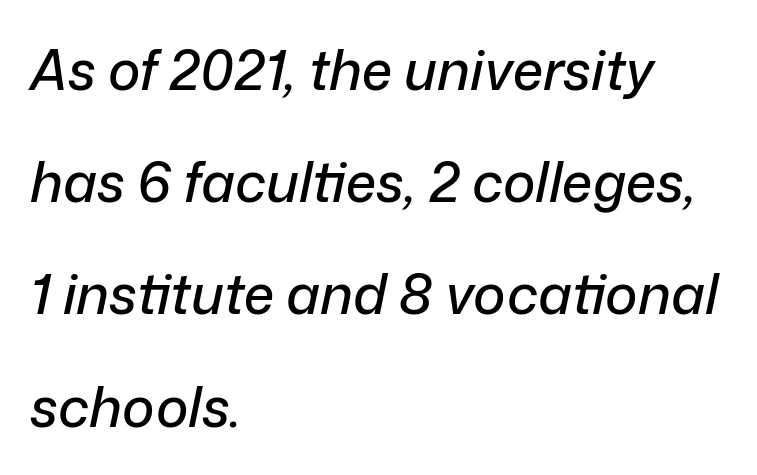
{"italic": "yes", "lean": "right", "slant_degrees": 12, "width": "normal", "stroke_contrast": "low", "x_height": "medium", "monospaced": "no", "underline": "no", "align": "left", "line_spacing": "loose", "line_spacing_ratio": 2.04, "letter_spacing": "normal", "letter_spacing_em": 0.0, "glyph_px": 55}
